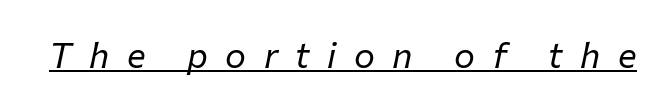
The image shows 35 px regular-weight type, italic (leaning right); set unusually wide letter spacing (+0.5 em), underlined; low stroke contrast and a medium x-height.
